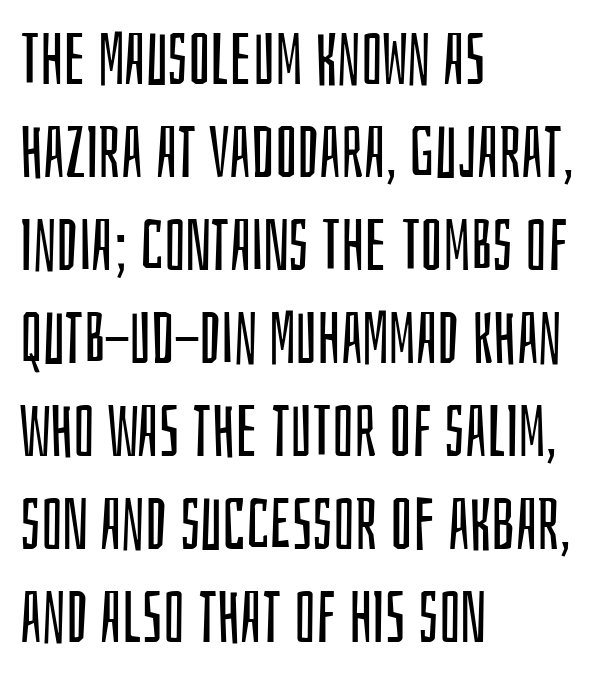
Q: Is the text bold? A: No.
Q: Is the text italic (slanted)? A: No, it is upright.
Q: Is the typeface a serif or a sans-serif typeface? A: Sans-serif.
Q: Is the text underlined? A: No.
Q: How is the paragraph aligned? A: Left-aligned.
Q: Is the spacing between letters normal or unusually wide? A: Normal.
Q: Is the spacing between lines tight, normal or loose? A: Normal.
Q: Width (condensed, normal, or wide)? A: Condensed.
Q: Stroke contrast? A: Low.
Q: x-height? A: Large.
Q: Monospaced? A: No.
